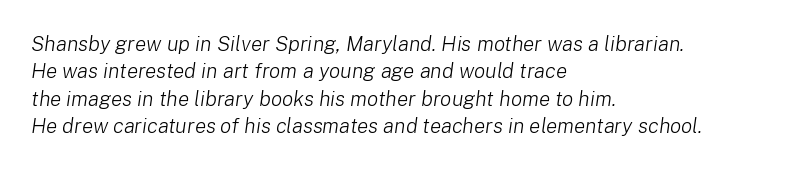
{"italic": "yes", "lean": "right", "slant_degrees": 8, "bold": "no", "underline": "no", "align": "left", "line_spacing": "normal", "line_spacing_ratio": 1.3, "letter_spacing": "normal", "letter_spacing_em": 0.0, "glyph_px": 21}
